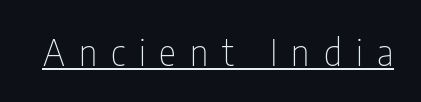
Honestly, the underline is the first thing you notice here. Each letter keeps its own natural width here, so spacing adapts to shape. The characters display no serif detailing; their extremities are plain. Inter-character spacing is expanded well beyond the font's built-in metrics. It's the straight-up-and-down kind of type. No chunkiness to these letters — they're not bold.
